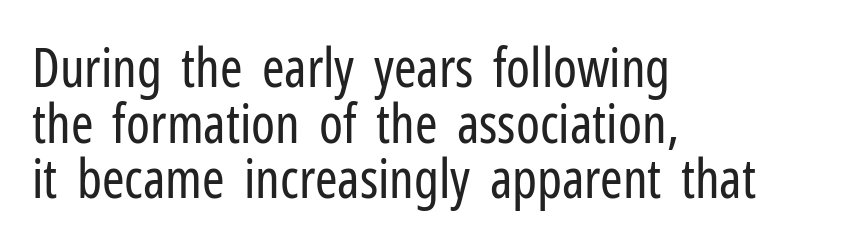
The image shows 54 px regular-weight, condensed sans-serif type, upright; set left-aligned, tight line spacing (1.03x), normal letter spacing, not underlined; low stroke contrast and a medium x-height.
